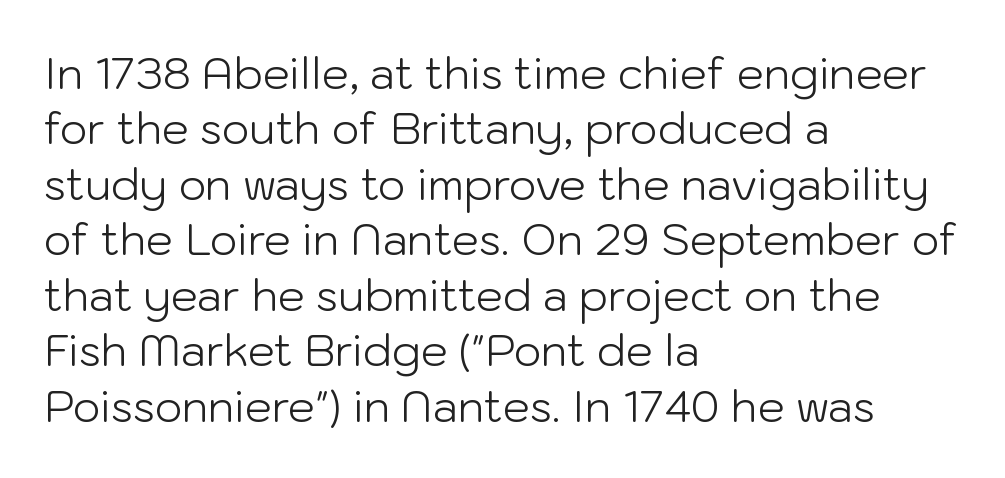
{"serif": "no", "italic": "no", "bold": "no", "weight": "light", "width": "normal", "stroke_contrast": "low", "x_height": "medium", "monospaced": "no", "underline": "no", "align": "left", "line_spacing": "normal", "line_spacing_ratio": 1.29, "letter_spacing": "normal", "letter_spacing_em": 0.0, "glyph_px": 43}
